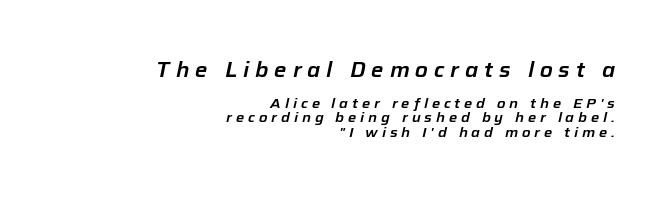
The image shows 21 px text type, italic (leaning right); set right-aligned, tight line spacing (1.04x), unusually wide letter spacing (+0.28 em), not underlined; the first (top) block is 1.5x larger.
